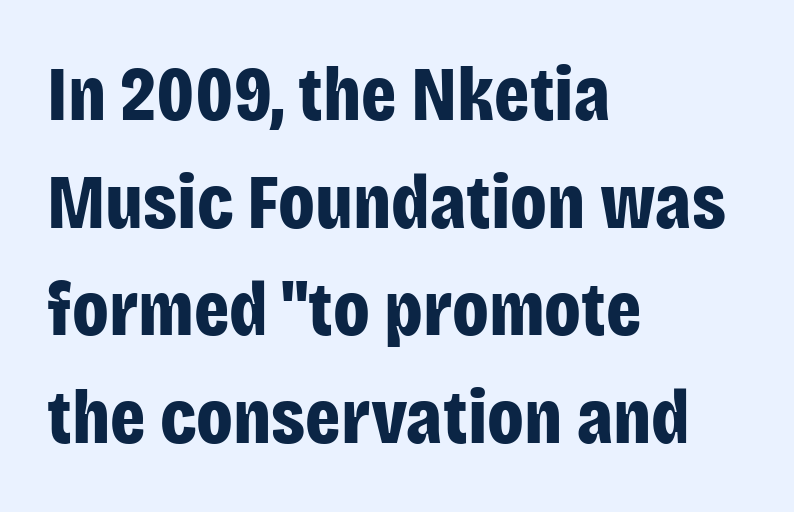
A typesetter would call this leading conventional body-copy spacing. The strokes are fattened all the way to bold. The lines in this sample share a left origin and differ only in where they stop. Rendered with straight, roman letterforms. No feet cap the strokes, marking this as sans-serif type. This rendering features lettering with no underline.
